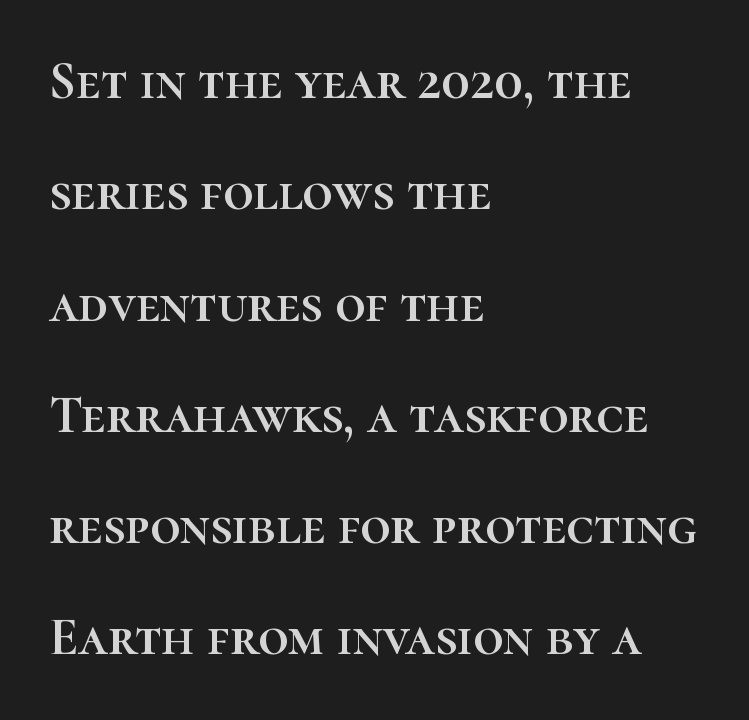
Observe the ordinary spacing: letters are neighbours, not strangers. Honestly, there is no underline to notice here at all. A classic flush-left, rag-right setting is used for this passage. Summary of vertical rhythm: relaxed, with wide interline spacing. These lines are rendered in a variable-pitch font. Posture: straight, roman, zero tilt.
